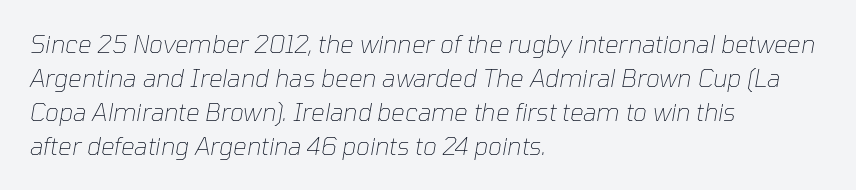
{"italic": "yes", "lean": "right", "slant_degrees": 10, "bold": "no", "underline": "no", "align": "left", "line_spacing": "normal", "line_spacing_ratio": 1.42, "letter_spacing": "normal", "letter_spacing_em": 0.0, "glyph_px": 24}
